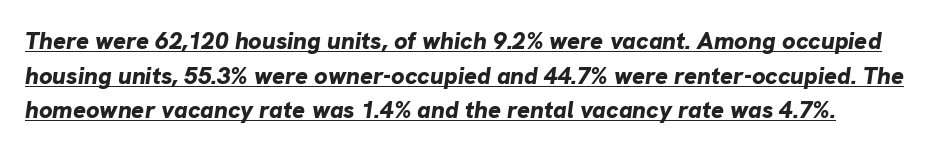
{"italic": "yes", "lean": "right", "slant_degrees": 8, "bold": "yes", "underline": "yes", "line_spacing": "normal", "line_spacing_ratio": 1.44, "letter_spacing": "normal", "letter_spacing_em": 0.0, "glyph_px": 24}
